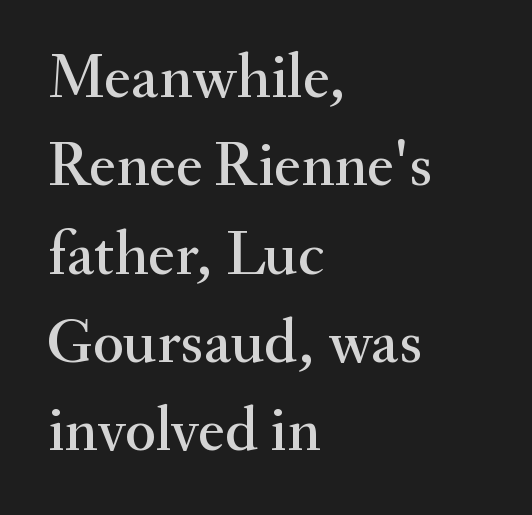
The image shows 64 px serif type, upright; set left-aligned, normal line spacing (1.38x), normal letter spacing, not underlined; medium stroke contrast and a small x-height.
